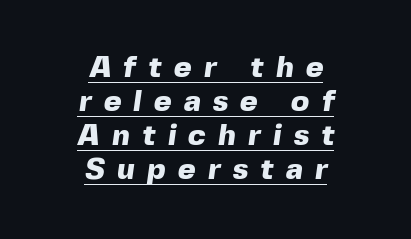
The image shows 30 px heavy sans-serif type; set centered, tight line spacing (1.13x), unusually wide letter spacing (+0.41 em), underlined; a medium x-height.
